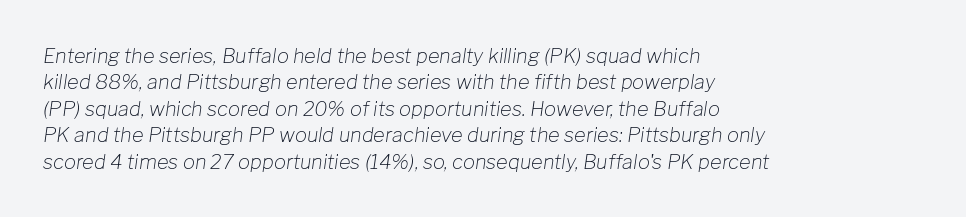
{"italic": "yes", "lean": "right", "slant_degrees": 8, "bold": "no", "underline": "no", "align": "left", "line_spacing": "normal", "line_spacing_ratio": 1.32, "letter_spacing": "normal", "letter_spacing_em": 0.0, "glyph_px": 20}
